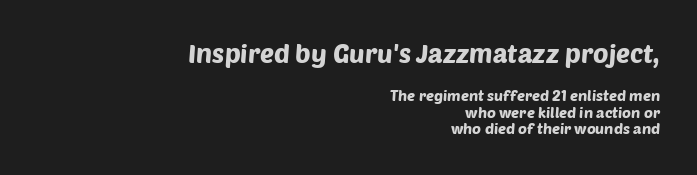
Q: Is the text underlined? A: No.
Q: How is the paragraph aligned? A: Right-aligned.
Q: Is the spacing between letters normal or unusually wide? A: Normal.
Q: Is the spacing between lines tight, normal or loose? A: Tight.
Q: Which block of text is set in a larger size, the first (top) or the second (bottom)? A: The first (top) one.
